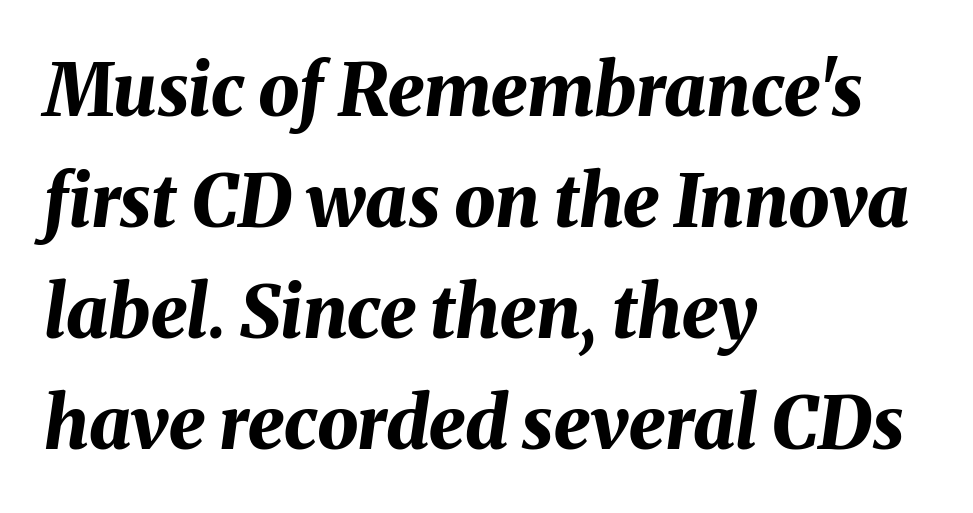
Q: Is the text bold? A: Yes.
Q: Is the text italic (slanted)? A: Yes, it leans right by about 8 degrees.
Q: Is the text underlined? A: No.
Q: How is the paragraph aligned? A: Left-aligned.
Q: Is the spacing between letters normal or unusually wide? A: Normal.
Q: Is the spacing between lines tight, normal or loose? A: Normal.
Q: Width (condensed, normal, or wide)? A: Normal.
Q: Stroke contrast? A: Medium.
Q: x-height? A: Medium.
Q: Monospaced? A: No.
